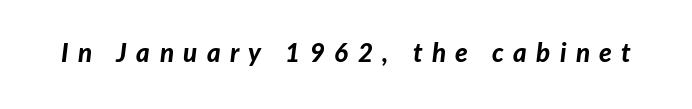
Is the type bold? Yes — the strokes are clearly thick and heavy. Emphasis-style slanted type is in use. Characters follow at a spacing far wider than the type designer built in. Check the space under the baseline: it is left empty.
